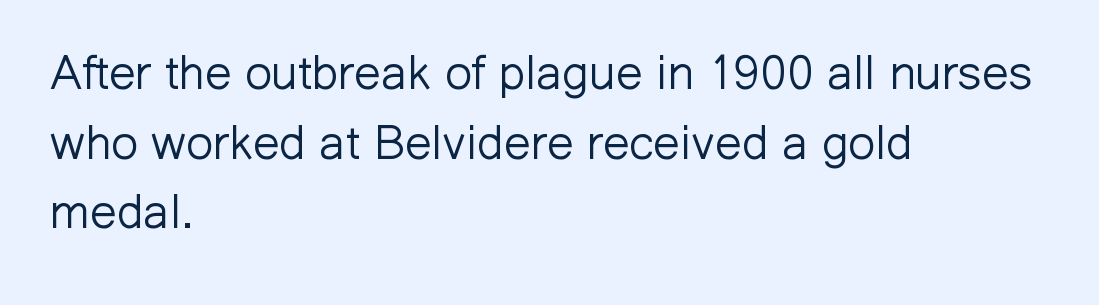
The image shows 48 px light sans-serif type, upright; set left-aligned, normal line spacing (1.45x), normal letter spacing, not underlined; low stroke contrast and a medium x-height.
